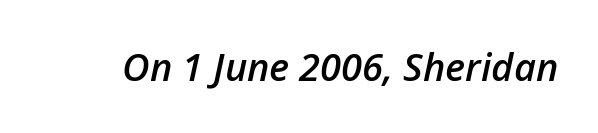
{"italic": "yes", "lean": "right", "slant_degrees": 12, "bold": "semi", "weight": "semibold", "width": "normal", "stroke_contrast": "low", "x_height": "medium", "monospaced": "no", "underline": "no", "letter_spacing": "normal", "letter_spacing_em": 0.0, "glyph_px": 38}
